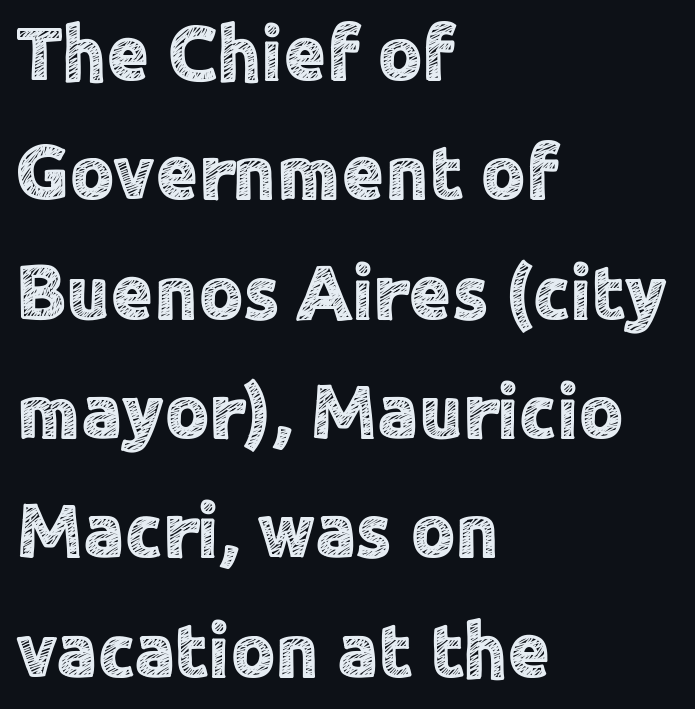
{"serif": "no", "italic": "no", "width": "normal", "x_height": "medium", "monospaced": "no", "underline": "no", "align": "left", "line_spacing": "normal", "line_spacing_ratio": 1.55, "letter_spacing": "normal", "letter_spacing_em": 0.0, "glyph_px": 77}
